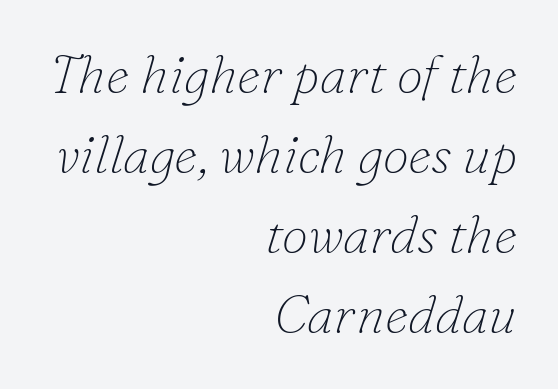
The image shows 53 px thin serif type, italic (leaning right); set right-aligned, normal line spacing (1.51x), normal letter spacing, not underlined; low stroke contrast and a small x-height.
